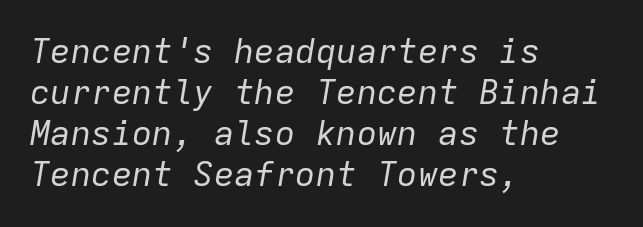
The image shows 34 px regular-weight type, italic (leaning right), monospaced; set left-aligned, line spacing 1.21x, normal letter spacing, not underlined; low stroke contrast and a medium x-height.
